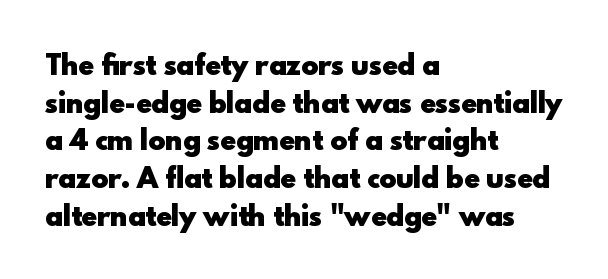
Q: Is the text bold? A: Yes.
Q: Is the text italic (slanted)? A: No, it is upright.
Q: Is the text underlined? A: No.
Q: How is the paragraph aligned? A: Left-aligned.
Q: Is the spacing between letters normal or unusually wide? A: Normal.
Q: Is the spacing between lines tight, normal or loose? A: Normal.
